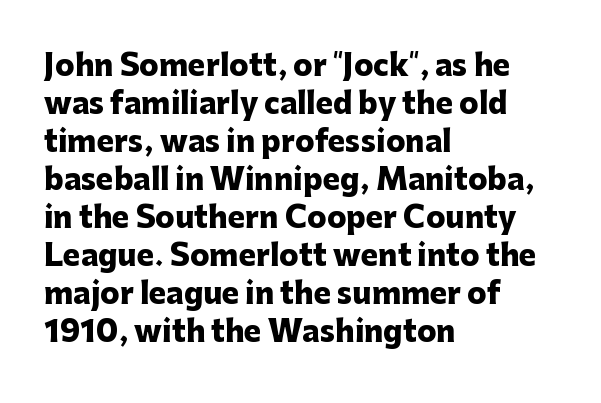
You'd pick this weight for a headline — it's a proper bold. The designer left line spacing at the default. Quick note: underline off. Does the type have serifs? No, each stem ends abruptly. Letter spacing: default.
